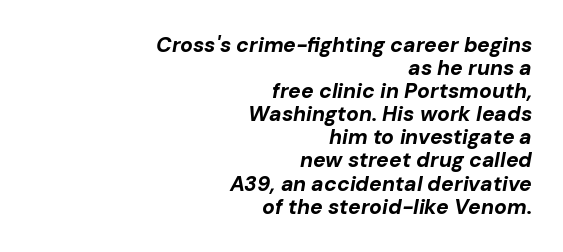
The image shows 21 px bold type, italic (leaning right); set right-aligned, tight line spacing (1.1x), normal letter spacing, not underlined.
